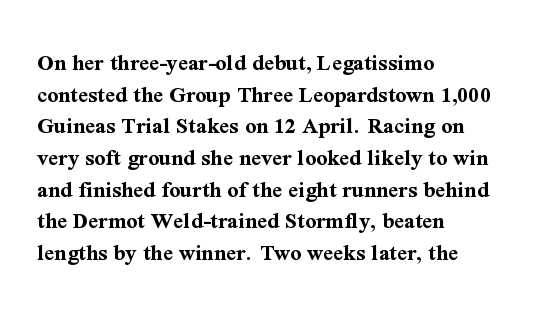
Honestly, the letter spacing is just normal — you wouldn't notice it. One glance says typical: line gaps are just what's usual. These lines stack with their left ends in a neat column. The type sits square on the baseline with zero lean. Descender tails drop into unmarked territory. How heavy is the stroke? Heavy — this is a bold.
